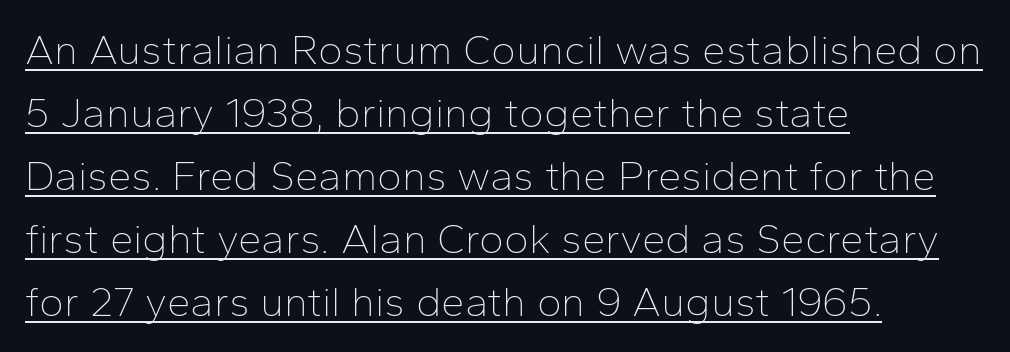
Q: Is the text bold? A: No.
Q: Is the text italic (slanted)? A: No, it is upright.
Q: Is the typeface a serif or a sans-serif typeface? A: Sans-serif.
Q: Is the text underlined? A: Yes.
Q: How is the paragraph aligned? A: Left-aligned.
Q: Is the spacing between letters normal or unusually wide? A: Normal.
Q: Is the spacing between lines tight, normal or loose? A: Normal.
Q: Width (condensed, normal, or wide)? A: Normal.
Q: Stroke contrast? A: Low.
Q: x-height? A: Medium.
Q: Monospaced? A: No.
